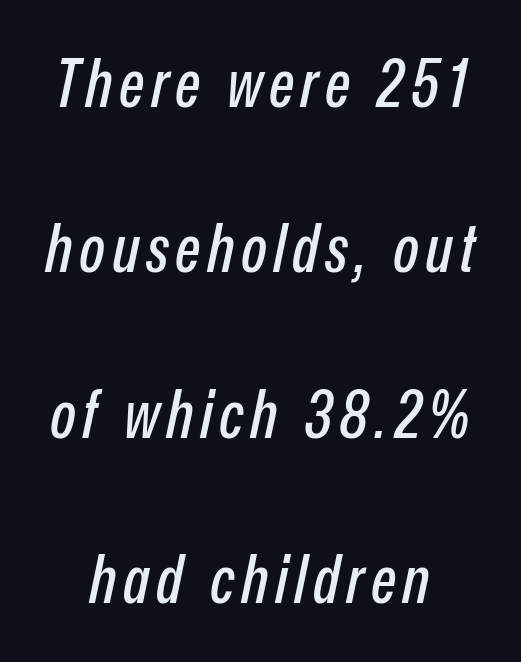
{"italic": "yes", "lean": "right", "slant_degrees": 12, "width": "condensed", "stroke_contrast": "low", "x_height": "medium", "monospaced": "no", "underline": "no", "line_spacing": "loose", "line_spacing_ratio": 2.47, "glyph_px": 67}
